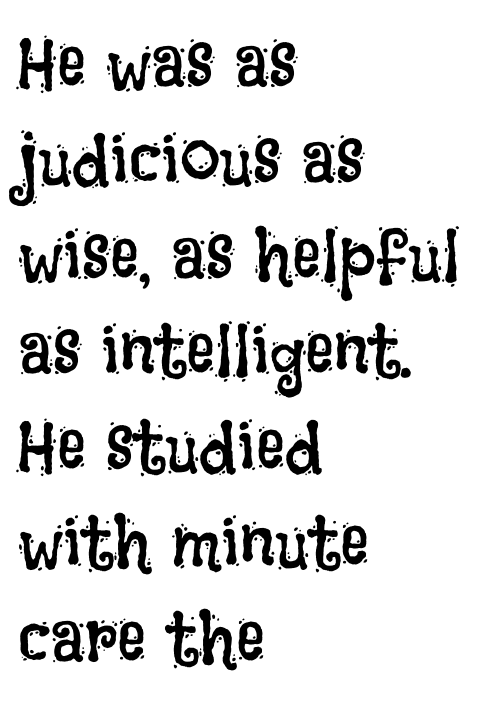
The image shows 72 px regular-weight, condensed type, upright; set left-aligned, normal line spacing (1.33x), normal letter spacing, not underlined; low stroke contrast and a large x-height.
